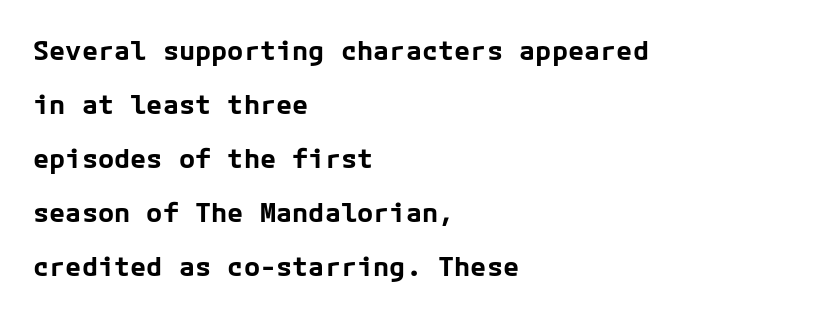
Q: Is the text bold? A: Yes.
Q: Is the text italic (slanted)? A: No, it is upright.
Q: Is the text underlined? A: No.
Q: How is the paragraph aligned? A: Left-aligned.
Q: Is the spacing between letters normal or unusually wide? A: Normal.
Q: Is the spacing between lines tight, normal or loose? A: Loose.
